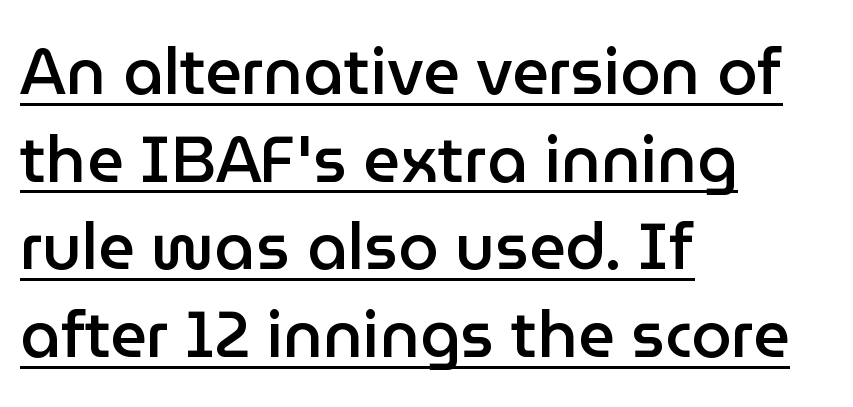
Does a line run under the words? Yes, clearly. Alignment: flush left. These lines were composed using upright roman letters. Is this a fixed-width face? No — the glyphs have proportional, varying widths. Typographic density is moderately raised because the face is semibold.
